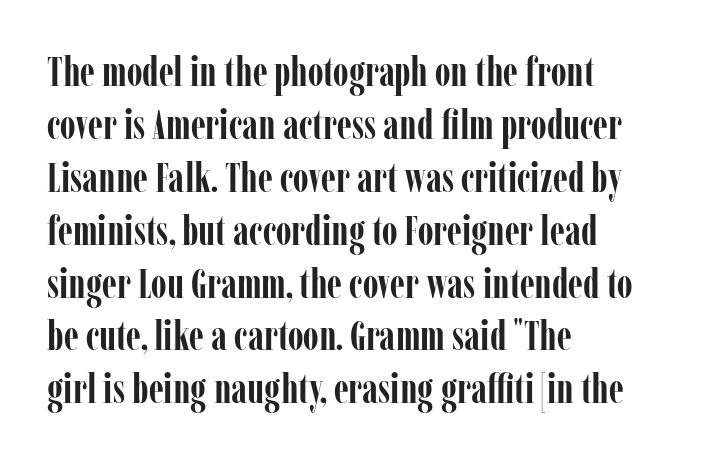
The image shows 41 px semibold, condensed serif type, upright; set left-aligned, normal line spacing (1.29x), normal letter spacing, not underlined; low stroke contrast and a medium x-height.
